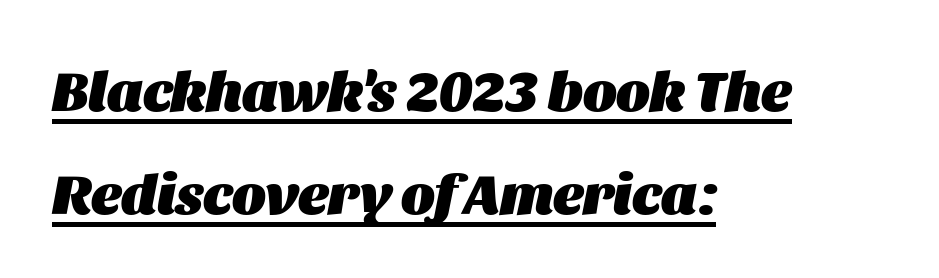
The font's italic variant was chosen for this text. Does the weight exceed regular? Yes, all the way to bold. Quick note: underline on. Letter spacing: default. Spacing verdict: proportional, widths tailored to each character.
